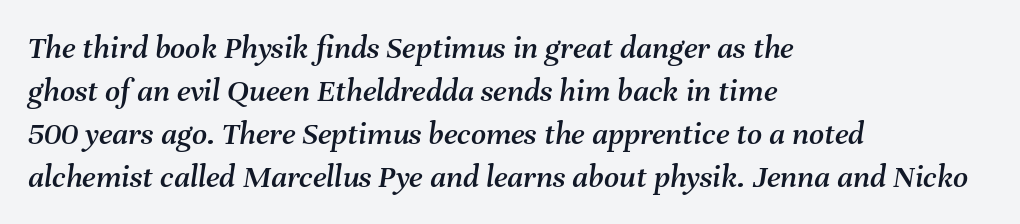
{"italic": "yes", "lean": "right", "slant_degrees": 8, "width": "normal", "stroke_contrast": "medium", "x_height": "medium", "monospaced": "no", "underline": "no", "align": "left", "line_spacing": "normal", "line_spacing_ratio": 1.3, "letter_spacing": "normal", "letter_spacing_em": 0.0, "glyph_px": 33}
